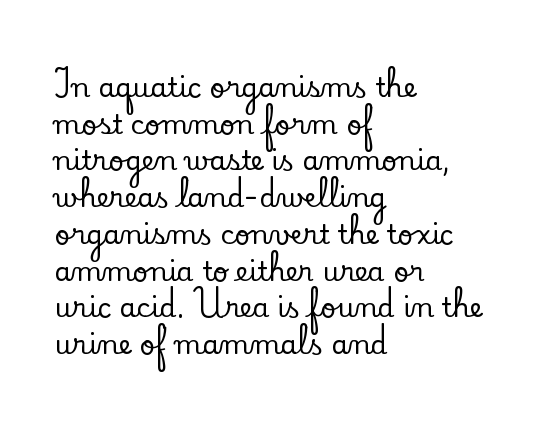
The image shows 27 px text type, upright; set left-aligned, normal line spacing (1.36x), normal letter spacing, not underlined.
